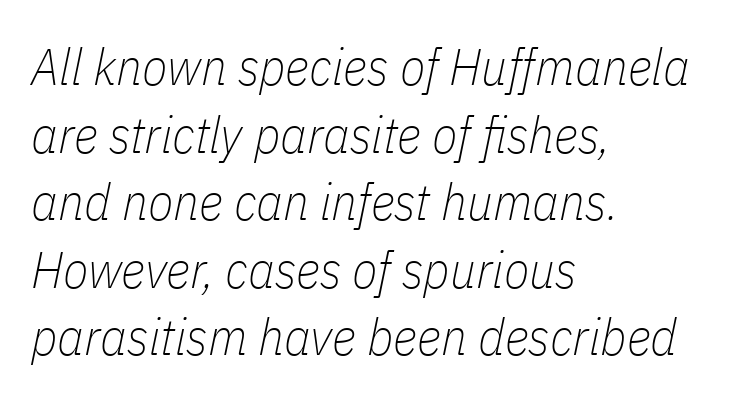
The face used here is proportionally spaced, like ordinary book or web type. The zone under the glyphs is completely vacant. The leading is moderate, giving the passage an even texture. Caption: multi-line text, flush left, ragged right. Vertical stems look standard width or narrower in stroke.
